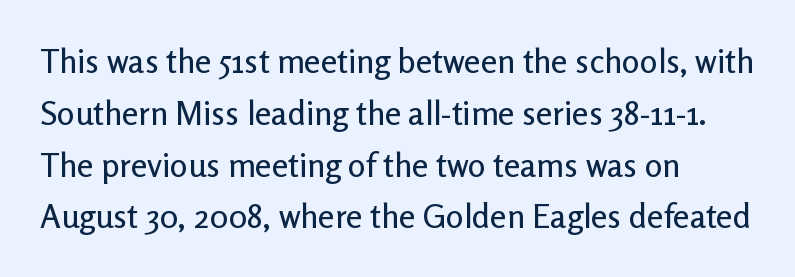
The image shows 33 px sans-serif type, upright; set left-aligned, normal line spacing (1.57x), normal letter spacing, not underlined; low stroke contrast and a medium x-height.
